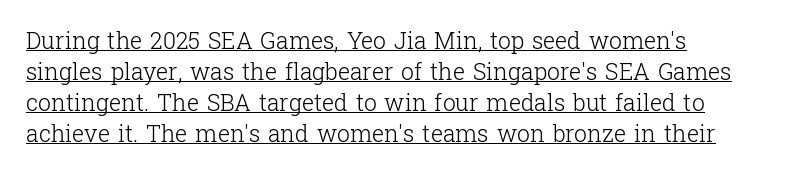
Horizontally, the lines are justified to the leading edge only. A typesetter would mark this as roman, not italic. Students, note that the glyphs here touch the page at normal intervals. This sample keeps an unexceptional amount of space between lines. Weight: regular or lighter.
